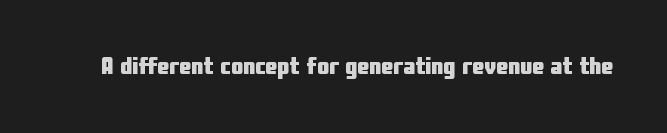
The image shows 24 px bold type, upright; set normal letter spacing, not underlined.
